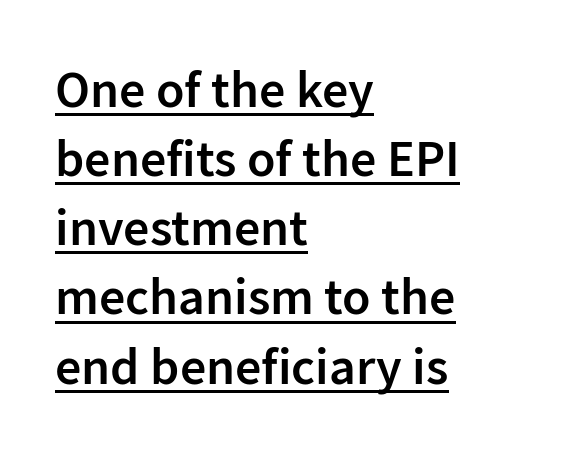
The image shows 52 px semibold sans-serif type, upright; set left-aligned, normal line spacing (1.33x), normal letter spacing, underlined; low stroke contrast and a medium x-height.
